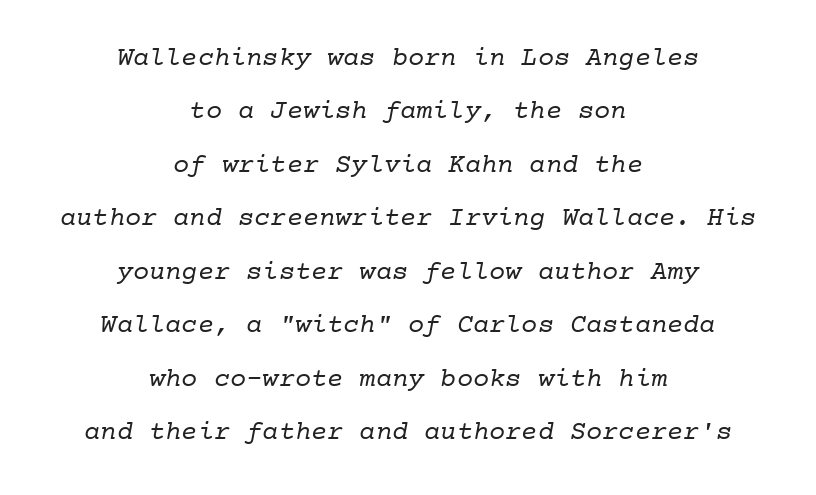
The image shows 27 px text type; set centered, loose line spacing (1.98x), normal letter spacing, not underlined.
